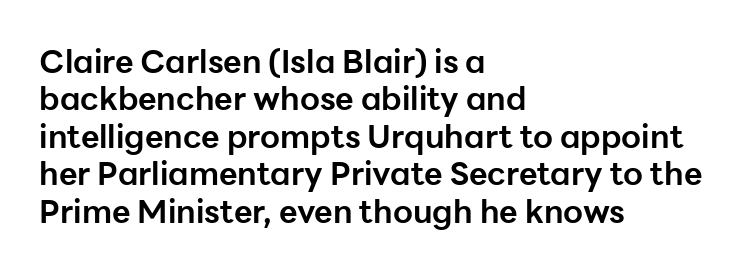
Students, this is bold: see how much ink each stroke carries. A student would call this left alignment; a typographer would say flush left, rag right. Plain, unruled lines of type. Observe the absence of serifs on each vertical stroke in this sample.
